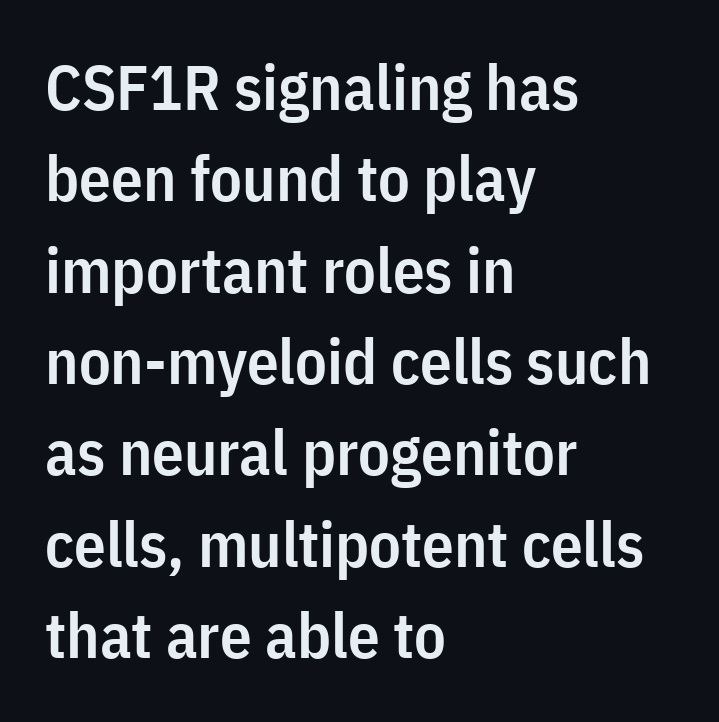
{"serif": "no", "italic": "no", "bold": "semi", "weight": "semibold", "width": "condensed", "stroke_contrast": "low", "x_height": "medium", "monospaced": "no", "underline": "no", "align": "left", "line_spacing": "normal", "line_spacing_ratio": 1.45, "letter_spacing": "normal", "letter_spacing_em": 0.0, "glyph_px": 63}
